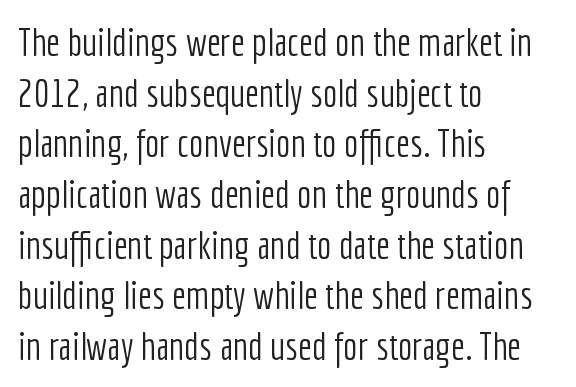
Q: Is the text bold? A: No.
Q: Is the text italic (slanted)? A: No, it is upright.
Q: Is the typeface a serif or a sans-serif typeface? A: Sans-serif.
Q: Is the text underlined? A: No.
Q: How is the paragraph aligned? A: Left-aligned.
Q: Is the spacing between letters normal or unusually wide? A: Normal.
Q: Is the spacing between lines tight, normal or loose? A: Normal.
Q: Width (condensed, normal, or wide)? A: Condensed.
Q: Stroke contrast? A: Low.
Q: x-height? A: Medium.
Q: Monospaced? A: No.
